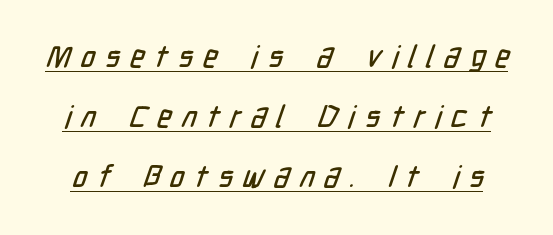
These lines are rendered in a variable-pitch font. A typesetter would label this face a sans. Is there much room between lines? Yes — plenty of vertical air separates them. Glyph-to-glyph distance is far greater than everyday printed text.
